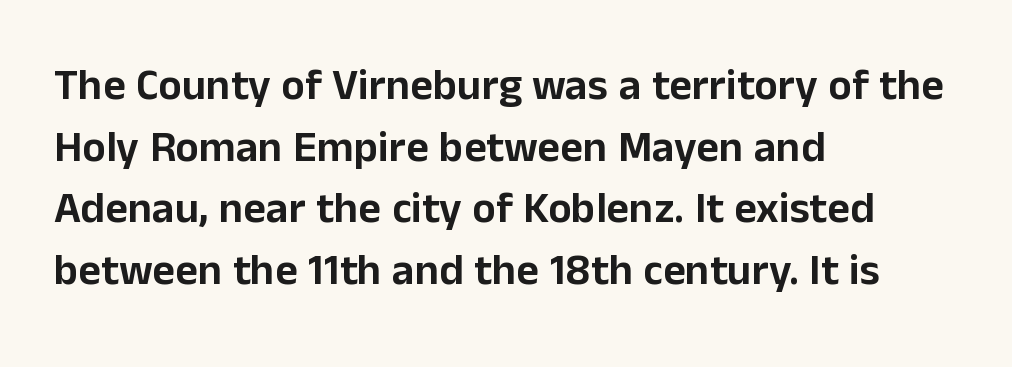
Q: Is the text italic (slanted)? A: No, it is upright.
Q: Is the typeface a serif or a sans-serif typeface? A: Sans-serif.
Q: Is the text underlined? A: No.
Q: How is the paragraph aligned? A: Left-aligned.
Q: Is the spacing between letters normal or unusually wide? A: Normal.
Q: Is the spacing between lines tight, normal or loose? A: Normal.
Q: Width (condensed, normal, or wide)? A: Normal.
Q: Stroke contrast? A: Low.
Q: x-height? A: Medium.
Q: Monospaced? A: No.
